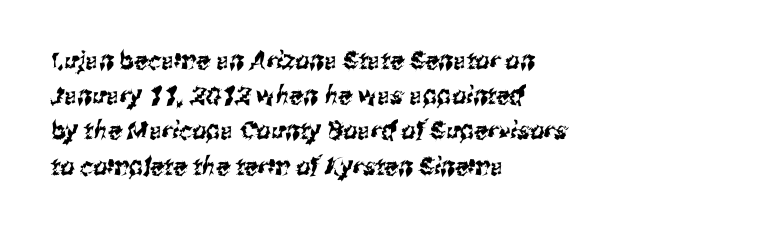
{"underline": "no", "align": "left", "line_spacing": "normal", "line_spacing_ratio": 1.41, "letter_spacing": "normal", "letter_spacing_em": 0.0, "glyph_px": 25}
